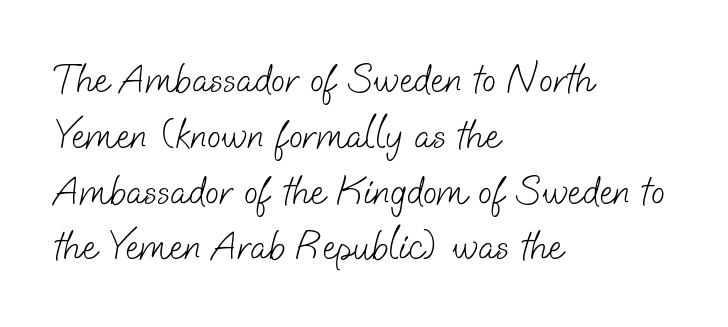
Q: Is the text bold? A: No.
Q: Is the typeface a serif or a sans-serif typeface? A: Sans-serif.
Q: Is the text underlined? A: No.
Q: How is the paragraph aligned? A: Left-aligned.
Q: Is the spacing between letters normal or unusually wide? A: Normal.
Q: Is the spacing between lines tight, normal or loose? A: Normal.
Q: Width (condensed, normal, or wide)? A: Normal.
Q: Stroke contrast? A: Low.
Q: x-height? A: Small.
Q: Monospaced? A: No.
